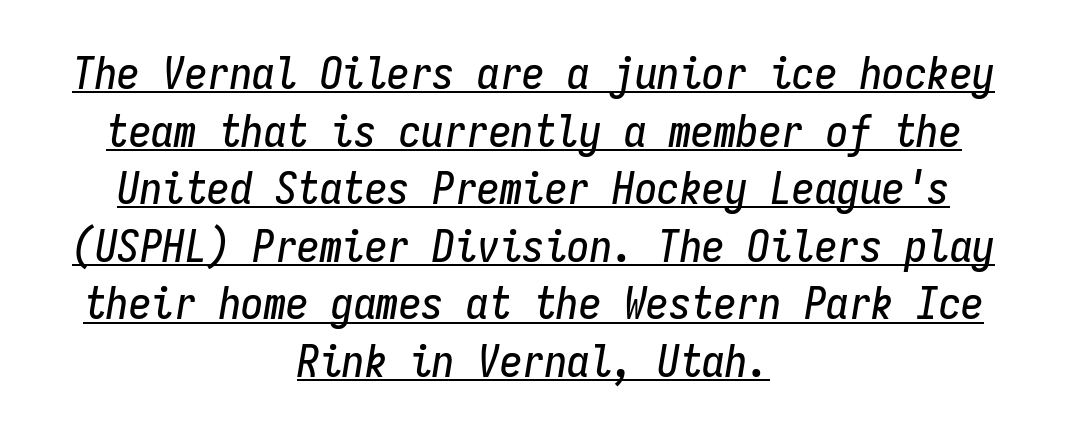
The image shows 45 px condensed type, italic (leaning right), monospaced; set centered, normal line spacing (1.28x), normal letter spacing, underlined; low stroke contrast and a medium x-height.
